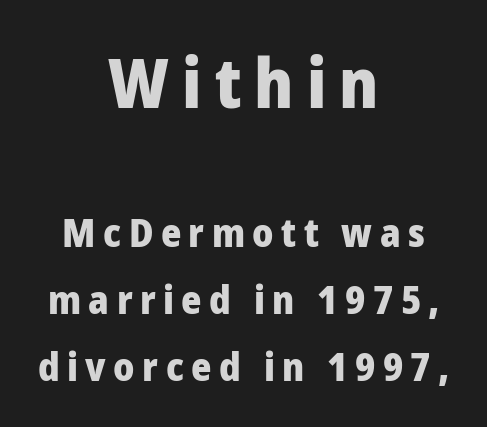
{"serif": "no", "italic": "no", "bold": "yes", "weight": "heavy", "width": "normal", "stroke_contrast": "low", "x_height": "medium", "monospaced": "no", "underline": "no", "align": "center", "line_spacing_ratio": 1.72, "larger_block": "first", "size_ratio": 1.77, "glyph_px": 69}
